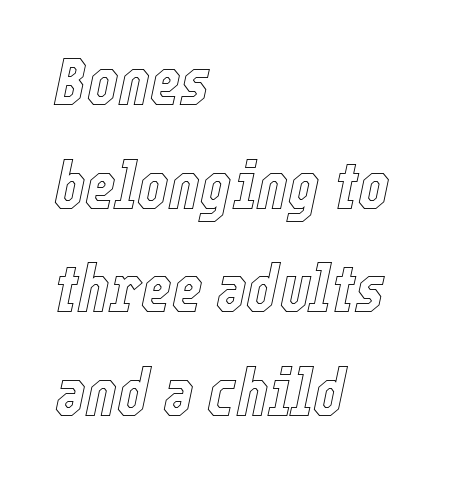
{"italic": "yes", "lean": "right", "slant_degrees": 12, "width": "condensed", "x_height": "medium", "monospaced": "no", "underline": "no", "align": "left", "line_spacing": "normal", "line_spacing_ratio": 1.57, "letter_spacing": "normal", "letter_spacing_em": 0.0, "glyph_px": 66}
